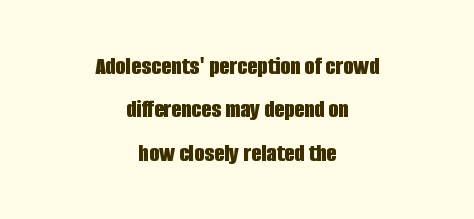
The block of text has a typical density, with ordinary space between rows. Does the weight exceed regular? Yes, all the way to bold. The area under the type is left untouched. Does the lettering tilt? It doesn't — this is upright.
